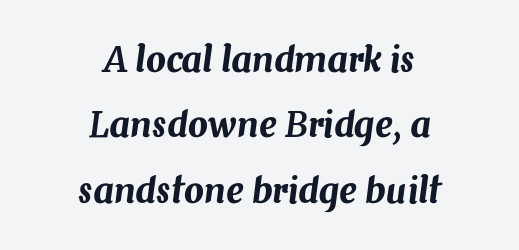
The image shows 35 px text type, italic (leaning right); set centered, line spacing 1.87x, normal letter spacing, not underlined; medium stroke contrast and a medium x-height.
